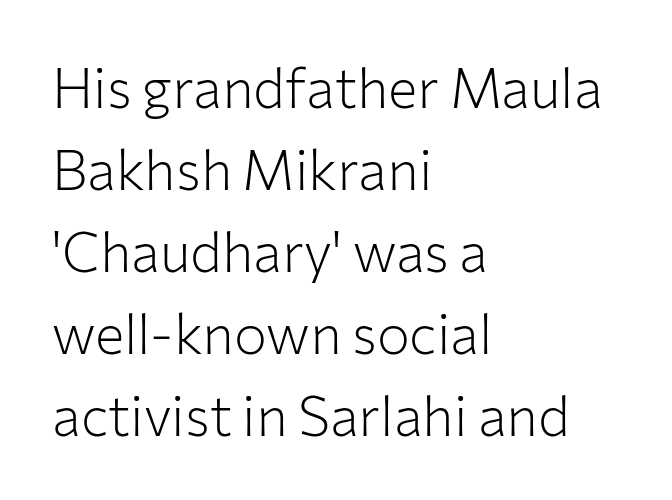
Type style note: lacks serifs. Standard letterfit; no display-style spreading of the glyphs. The space between consecutive lines is moderate. The passage shown is typed in a proportional face where columns would drift. The ragged edge is on the right, which tells us the setting is flush left.
